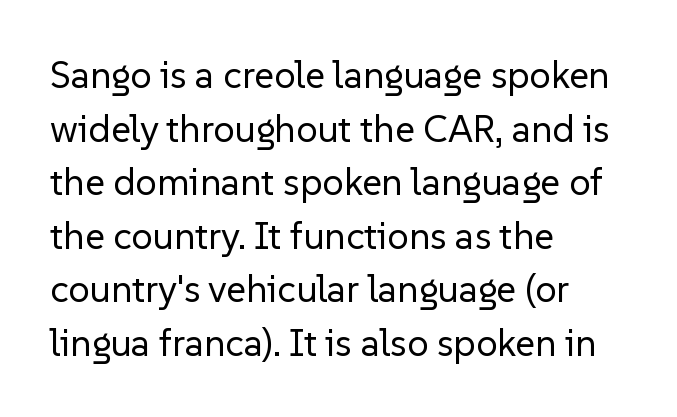
{"serif": "no", "italic": "no", "bold": "no", "weight": "regular", "width": "normal", "stroke_contrast": "low", "x_height": "medium", "monospaced": "no", "underline": "no", "align": "left", "line_spacing": "normal", "line_spacing_ratio": 1.41, "letter_spacing": "normal", "letter_spacing_em": 0.0, "glyph_px": 38}
